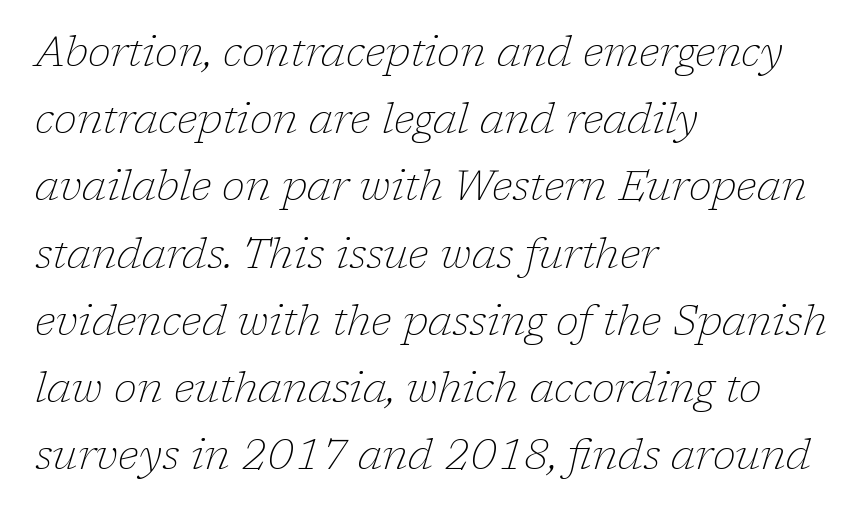
Q: Is the text bold? A: No.
Q: Is the text italic (slanted)? A: Yes, it leans right by about 17 degrees.
Q: Is the typeface a serif or a sans-serif typeface? A: Serif.
Q: Is the text underlined? A: No.
Q: How is the paragraph aligned? A: Left-aligned.
Q: Is the spacing between letters normal or unusually wide? A: Normal.
Q: Is the spacing between lines tight, normal or loose? A: Normal.
Q: Width (condensed, normal, or wide)? A: Normal.
Q: Stroke contrast? A: Low.
Q: x-height? A: Medium.
Q: Monospaced? A: No.
